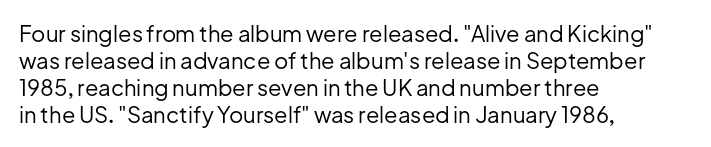
Honestly, the letter spacing is just normal — you wouldn't notice it. A student would call this left alignment; a typographer would say flush left, rag right. The font sits on the lighter half of the weight spectrum, regular included. Just letters on the line, the space beneath them empty.
